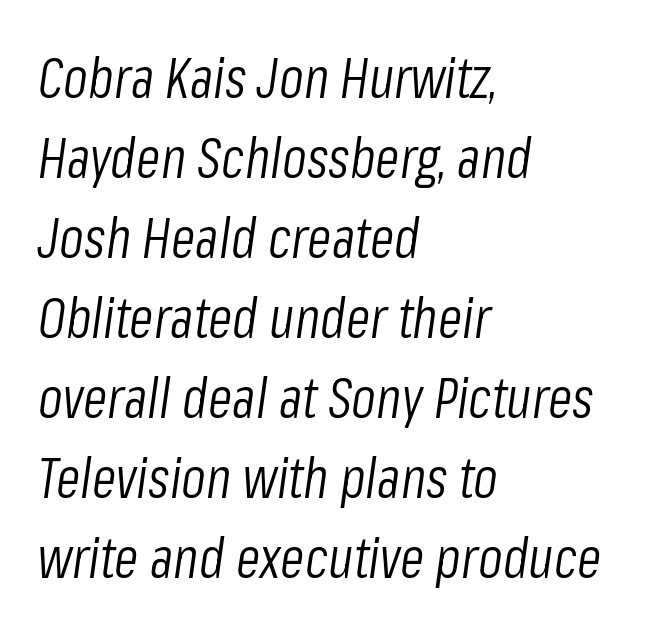
Q: Is the text bold? A: No.
Q: Is the text italic (slanted)? A: Yes, it leans right by about 8 degrees.
Q: Is the text underlined? A: No.
Q: How is the paragraph aligned? A: Left-aligned.
Q: Is the spacing between letters normal or unusually wide? A: Normal.
Q: Is the spacing between lines tight, normal or loose? A: Normal.
Q: Width (condensed, normal, or wide)? A: Condensed.
Q: Stroke contrast? A: Low.
Q: x-height? A: Medium.
Q: Monospaced? A: No.
